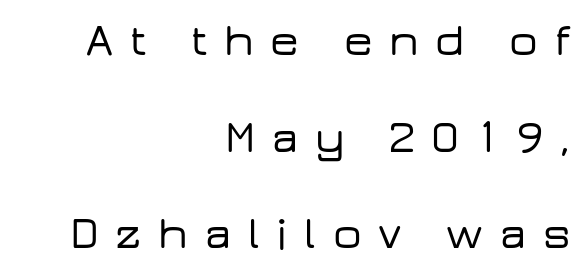
{"serif": "no", "italic": "no", "width": "wide", "stroke_contrast": "low", "x_height": "medium", "monospaced": "no", "underline": "no", "align": "right", "line_spacing": "loose", "line_spacing_ratio": 2.15, "letter_spacing": "wide", "letter_spacing_em": 0.37, "glyph_px": 45}
